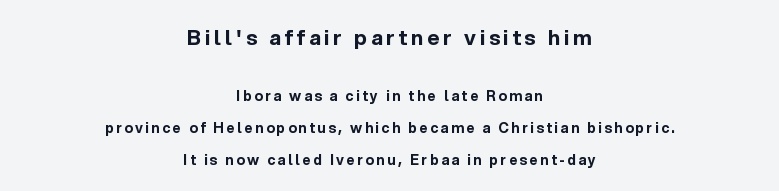
The image shows 21 px bold type, upright; set centered, loose line spacing (2.26x), not underlined; the first (top) block is 1.5x larger.
